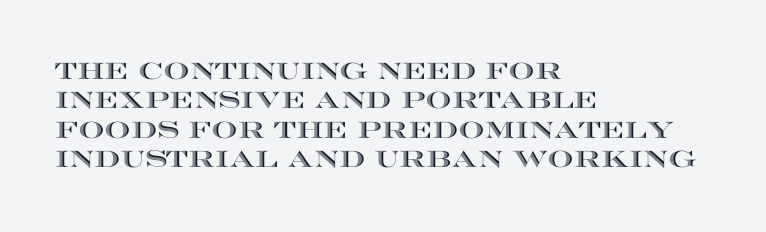
One-word summary of the alignment: left. Posture: vertical. The tracking reads as untouched default to a designer's eye. Each row of text sits above clean, open space. Does the leading feel generous? No, just average.
